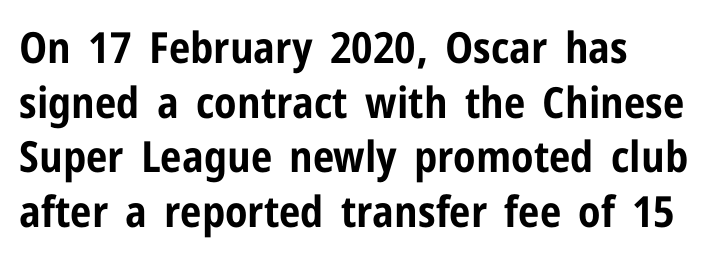
Q: Is the text bold? A: Yes.
Q: Is the text italic (slanted)? A: No, it is upright.
Q: Is the typeface a serif or a sans-serif typeface? A: Sans-serif.
Q: Is the text underlined? A: No.
Q: Is the spacing between letters normal or unusually wide? A: Normal.
Q: Is the spacing between lines tight, normal or loose? A: Normal.
Q: Width (condensed, normal, or wide)? A: Condensed.
Q: Stroke contrast? A: Low.
Q: x-height? A: Medium.
Q: Monospaced? A: No.
